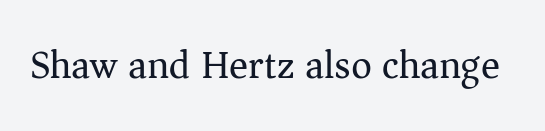
Is this a fixed-width face? No — the glyphs have proportional, varying widths. Is there any slant? The stems are plumb. No extra tracking has been applied to these lines. The characters are drawn with everyday or finer stroke widths. Unlike a clean sans, this face finishes its strokes with serifs. Beneath every word, the page is bare.
